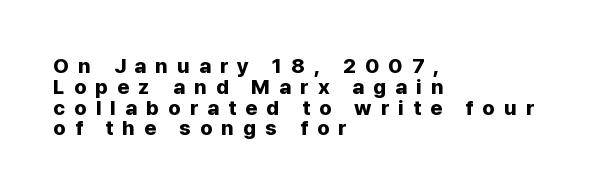
The type sits square on the baseline with zero lean. A dark, heavy texture on the line: the type is bold. Any mark beneath the type? The region is blank. The passage shown stacks its lines with hardly any gap. Each word looks stretched out because of the extra space between its letters. The typesetter chose a ragged-right arrangement here.
